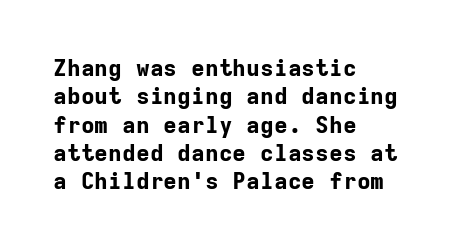
Q: Is the text bold? A: Yes.
Q: Is the text italic (slanted)? A: No, it is upright.
Q: Is the text underlined? A: No.
Q: How is the paragraph aligned? A: Left-aligned.
Q: Is the spacing between letters normal or unusually wide? A: Normal.
